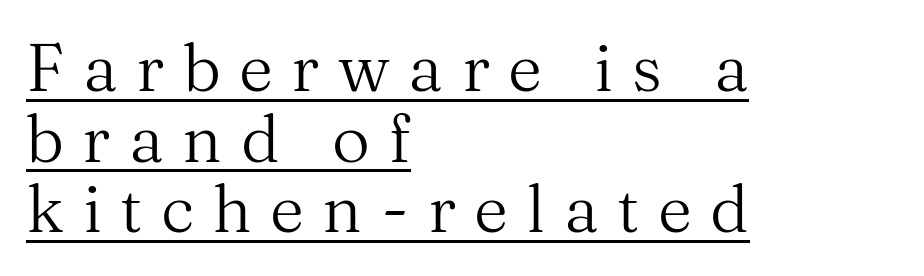
{"serif": "yes", "italic": "no", "bold": "no", "weight": "regular", "width": "normal", "stroke_contrast": "medium", "x_height": "medium", "monospaced": "no", "underline": "yes", "align": "left", "line_spacing": "tight", "line_spacing_ratio": 1.07, "letter_spacing": "wide", "letter_spacing_em": 0.28, "glyph_px": 66}
